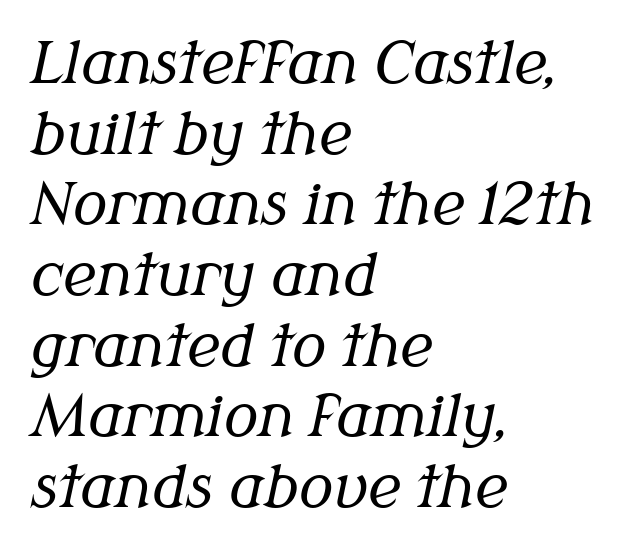
This sample has the flowing, uneven cadence of proportional lettering. The rendering shows small feet on the letterforms — a serif design. Check under the words: just untouched page. The typeface has the unassuming heft of standard copy or less.
